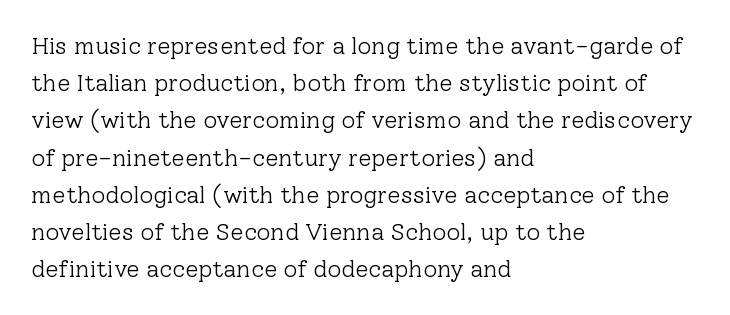
Q: Is the text bold? A: No.
Q: Is the text italic (slanted)? A: No, it is upright.
Q: Is the text underlined? A: No.
Q: How is the paragraph aligned? A: Left-aligned.
Q: Is the spacing between letters normal or unusually wide? A: Normal.
Q: Is the spacing between lines tight, normal or loose? A: Normal.
